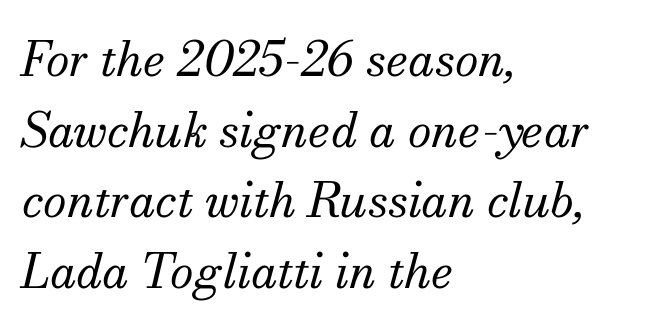
Q: Is the text bold? A: No.
Q: Is the text italic (slanted)? A: Yes, it leans right by about 13 degrees.
Q: Is the typeface a serif or a sans-serif typeface? A: Serif.
Q: Is the text underlined? A: No.
Q: How is the paragraph aligned? A: Left-aligned.
Q: Is the spacing between letters normal or unusually wide? A: Normal.
Q: Is the spacing between lines tight, normal or loose? A: Normal.
Q: Width (condensed, normal, or wide)? A: Normal.
Q: Stroke contrast? A: Medium.
Q: x-height? A: Small.
Q: Monospaced? A: No.
